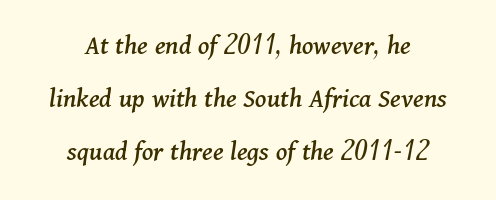
Note the varied advance widths — an 'i' is clearly narrower than an 'm'. What's the leading like? Stretched, with rows far apart. Nothing unusual about the tracking: characters are spaced as the font intends. The text was rendered using a seriffed face with decorative stroke endings. Rendered with sloped, italic letterforms. No word sits above an underline.
